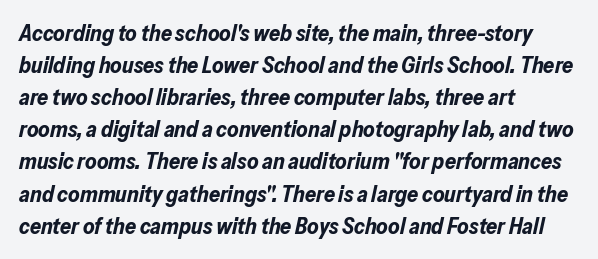
{"italic": "yes", "lean": "right", "slant_degrees": 13, "bold": "yes", "underline": "no", "align": "left", "line_spacing": "normal", "line_spacing_ratio": 1.46, "letter_spacing": "normal", "letter_spacing_em": 0.0, "glyph_px": 22}
